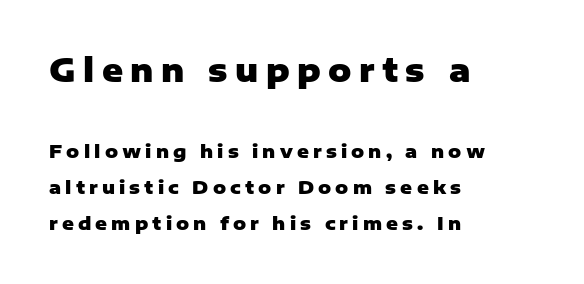
When letters stand straight like this, we call the style roman or upright. Here the designer chose a conventional face with non-uniform glyph widths. To sum up the face: it is a sans, with no serifs. The rendering shrinks the type as you move from the upper chunk to the lower. Look at the tracking — it's clearly loosened, letters drifting apart. The face used here has the dense, thick strokes of a bold.
